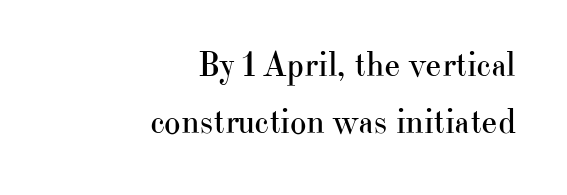
Q: Is the text bold? A: No.
Q: Is the text italic (slanted)? A: No, it is upright.
Q: Is the typeface a serif or a sans-serif typeface? A: Serif.
Q: Is the text underlined? A: No.
Q: How is the paragraph aligned? A: Right-aligned.
Q: Is the spacing between letters normal or unusually wide? A: Normal.
Q: Is the spacing between lines tight, normal or loose? A: Normal.
Q: Width (condensed, normal, or wide)? A: Normal.
Q: Stroke contrast? A: High.
Q: x-height? A: Small.
Q: Monospaced? A: No.
